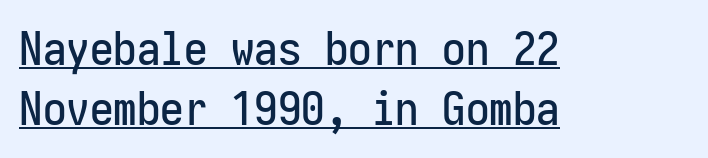
The image shows 47 px condensed sans-serif type, upright, monospaced; set left-aligned, normal line spacing (1.28x), normal letter spacing, underlined; low stroke contrast and a medium x-height.
